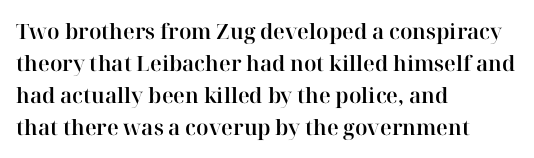
Q: Is the text italic (slanted)? A: No, it is upright.
Q: Is the text underlined? A: No.
Q: How is the paragraph aligned? A: Left-aligned.
Q: Is the spacing between letters normal or unusually wide? A: Normal.
Q: Is the spacing between lines tight, normal or loose? A: Normal.
